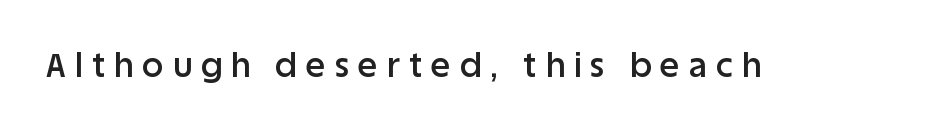
{"serif": "no", "italic": "no", "bold": "semi", "weight": "semibold", "width": "normal", "stroke_contrast": "low", "x_height": "large", "monospaced": "no", "underline": "no", "letter_spacing": "wide", "letter_spacing_em": 0.28, "glyph_px": 33}
